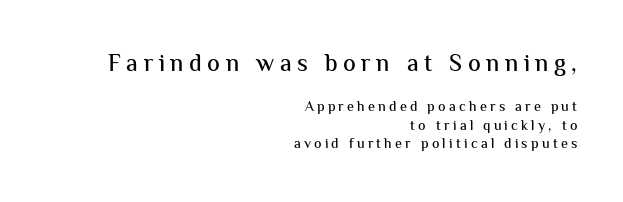
Q: Is the text italic (slanted)? A: No, it is upright.
Q: Is the text underlined? A: No.
Q: How is the paragraph aligned? A: Right-aligned.
Q: Is the spacing between letters normal or unusually wide? A: Unusually wide.
Q: Is the spacing between lines tight, normal or loose? A: Normal.
Q: Which block of text is set in a larger size, the first (top) or the second (bottom)? A: The first (top) one.
